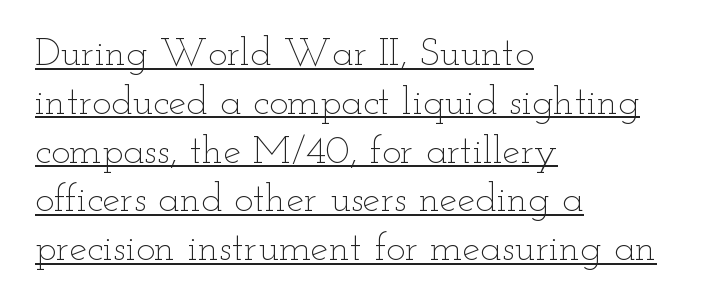
{"italic": "no", "bold": "no", "weight": "thin", "width": "wide", "stroke_contrast": "low", "x_height": "small", "monospaced": "no", "underline": "yes", "align": "left", "line_spacing_ratio": 1.22, "letter_spacing": "normal", "letter_spacing_em": 0.0, "glyph_px": 40}
